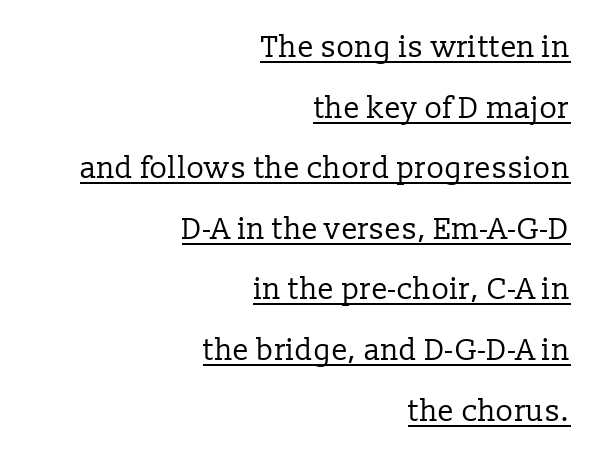
The image shows 30 px regular-weight serif type, upright; set right-aligned, loose line spacing (2.02x), normal letter spacing, underlined; low stroke contrast and a medium x-height.
